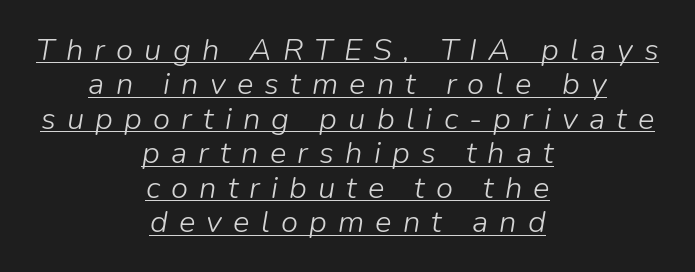
The image shows 31 px light type, italic (leaning right); set centered, tight line spacing (1.11x), unusually wide letter spacing (+0.36 em), underlined; low stroke contrast and a medium x-height.
